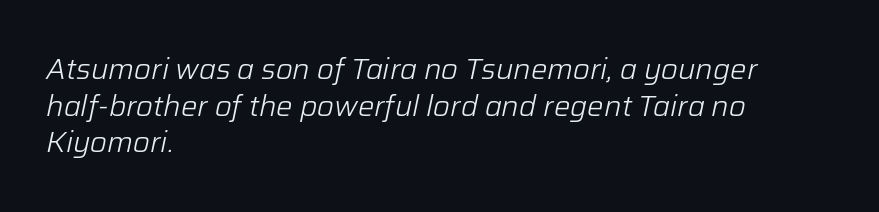
Q: Is the text bold? A: No.
Q: Is the text italic (slanted)? A: Yes, it leans right by about 12 degrees.
Q: Is the text underlined? A: No.
Q: How is the paragraph aligned? A: Left-aligned.
Q: Is the spacing between letters normal or unusually wide? A: Normal.
Q: Is the spacing between lines tight, normal or loose? A: Normal.
Q: Width (condensed, normal, or wide)? A: Normal.
Q: Stroke contrast? A: Low.
Q: x-height? A: Medium.
Q: Monospaced? A: No.
